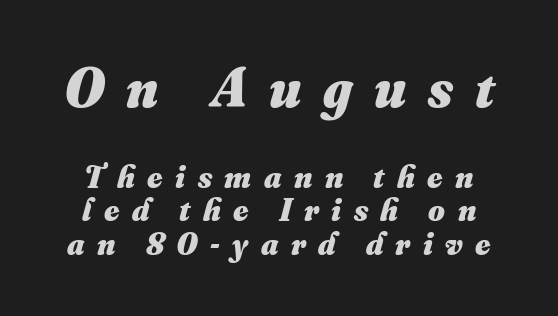
The image shows 56 px heavy type; set tight line spacing (1.05x), unusually wide letter spacing (+0.39 em), not underlined; the first (top) block is 1.75x larger; medium stroke contrast and a small x-height.
